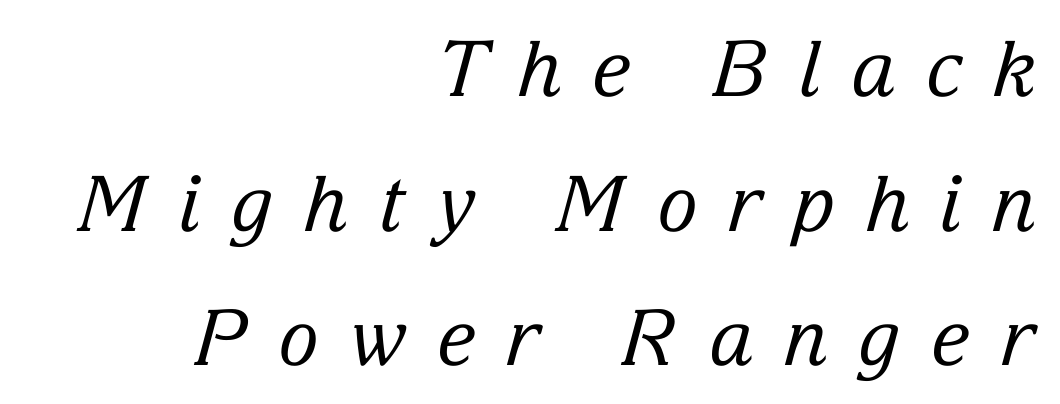
The image shows 77 px regular-weight serif type, italic (leaning right); set right-aligned, line spacing 1.75x, unusually wide letter spacing (+0.39 em), not underlined; low stroke contrast and a medium x-height.
